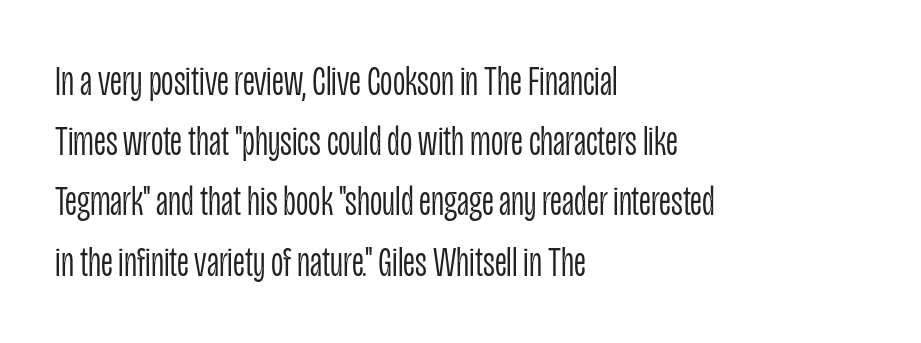
Q: Is the text bold? A: No.
Q: Is the text italic (slanted)? A: No, it is upright.
Q: Is the typeface a serif or a sans-serif typeface? A: Sans-serif.
Q: Is the text underlined? A: No.
Q: How is the paragraph aligned? A: Left-aligned.
Q: Is the spacing between letters normal or unusually wide? A: Normal.
Q: Is the spacing between lines tight, normal or loose? A: Normal.
Q: Width (condensed, normal, or wide)? A: Condensed.
Q: Stroke contrast? A: Low.
Q: x-height? A: Large.
Q: Monospaced? A: No.
